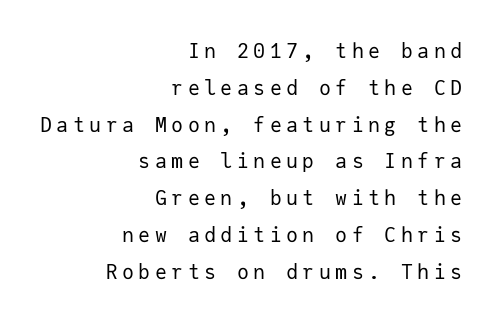
{"italic": "no", "bold": "no", "underline": "no", "align": "right", "line_spacing_ratio": 1.84, "letter_spacing": "wide", "letter_spacing_em": 0.22, "glyph_px": 20}
